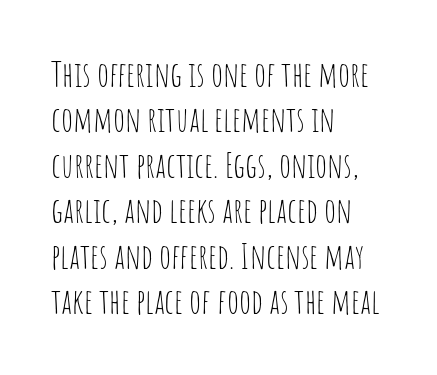
These lines are rendered in a variable-pitch font. Tall strokes in this sample are plumb rather than angled. No extra tracking has been applied to these lines. The typesetting does not lean heavy: it is not bold. Glance below the letters and you will spot only blank space.
